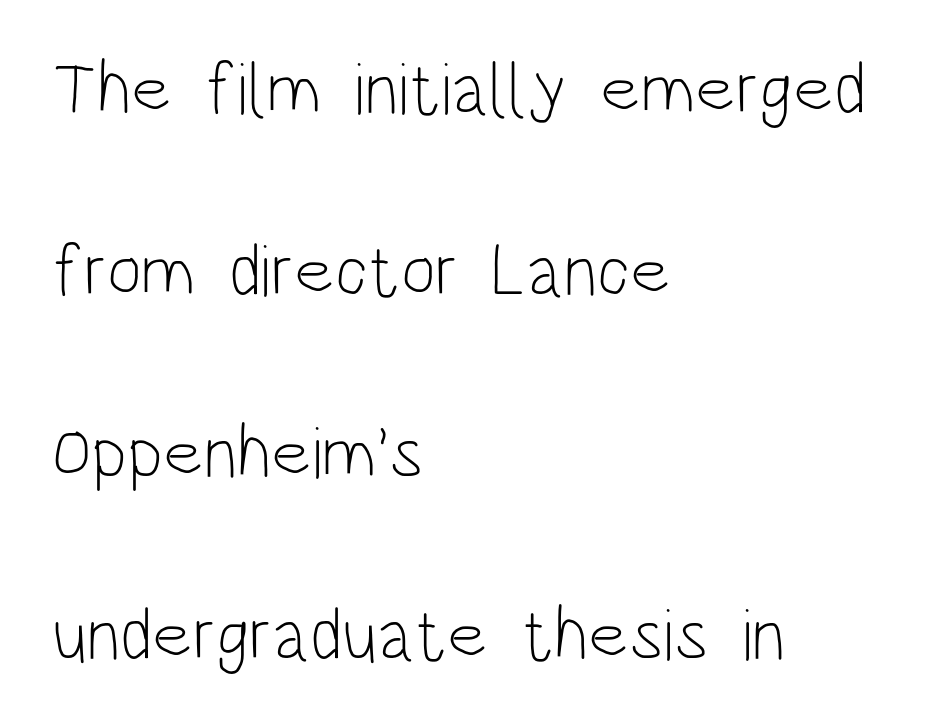
Q: Is the text bold? A: No.
Q: Is the text italic (slanted)? A: No, it is upright.
Q: Is the typeface a serif or a sans-serif typeface? A: Sans-serif.
Q: Is the text underlined? A: No.
Q: How is the paragraph aligned? A: Left-aligned.
Q: Is the spacing between letters normal or unusually wide? A: Normal.
Q: Is the spacing between lines tight, normal or loose? A: Loose.
Q: Width (condensed, normal, or wide)? A: Condensed.
Q: Stroke contrast? A: Low.
Q: x-height? A: Large.
Q: Monospaced? A: No.
